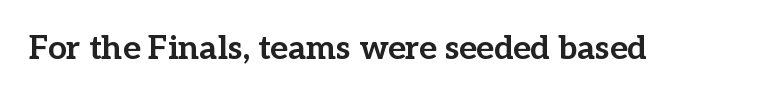
The image shows 33 px bold serif type, upright; set normal letter spacing, not underlined; low stroke contrast and a medium x-height.
